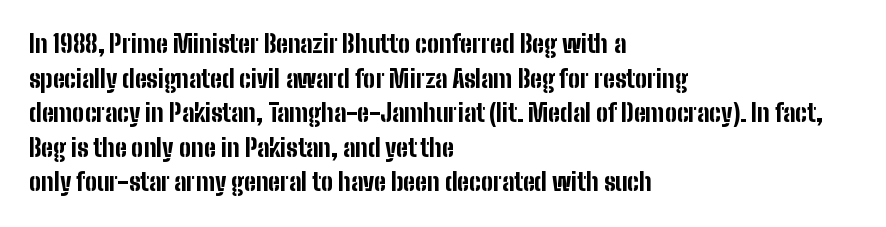
Q: Is the text bold? A: Yes.
Q: Is the text italic (slanted)? A: No, it is upright.
Q: Is the text underlined? A: No.
Q: How is the paragraph aligned? A: Left-aligned.
Q: Is the spacing between letters normal or unusually wide? A: Normal.
Q: Is the spacing between lines tight, normal or loose? A: Normal.
